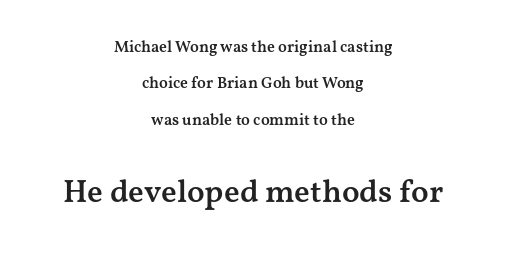
Rendered with straight, roman letterforms. The vertical gap from one line to the next is large. Both edges are ragged and mirror each other, which tells us the setting is centered. The later block is typeset at a bigger size than the earlier block. Spacing verdict: proportional, widths tailored to each character.
